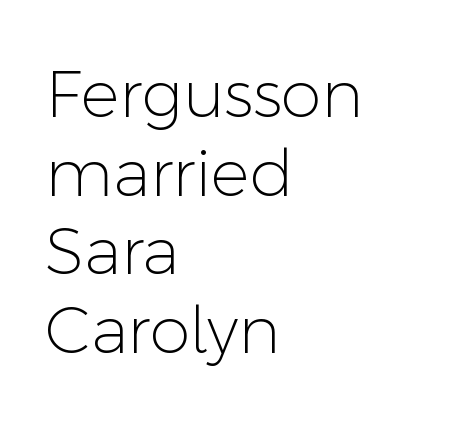
{"serif": "no", "italic": "no", "bold": "no", "weight": "light", "width": "normal", "stroke_contrast": "low", "x_height": "medium", "monospaced": "no", "underline": "no", "align": "left", "line_spacing_ratio": 1.21, "letter_spacing": "normal", "letter_spacing_em": 0.0, "glyph_px": 65}
